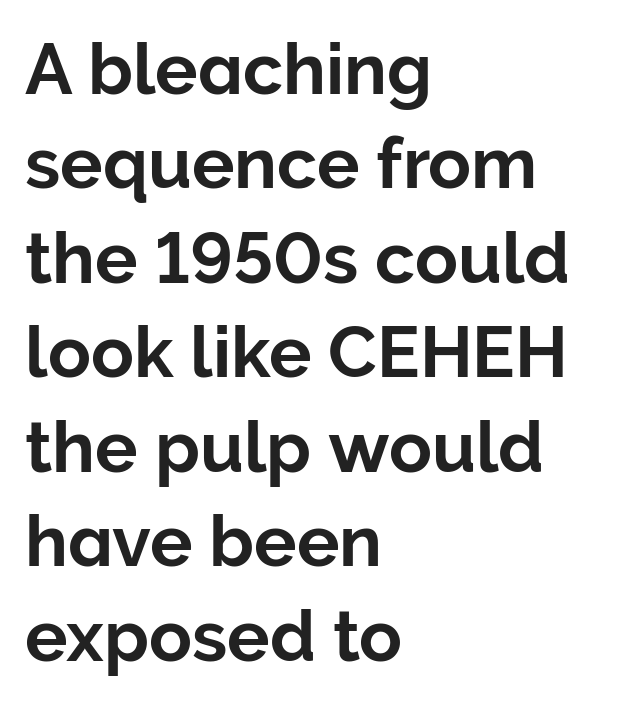
The image shows 71 px sans-serif type, upright; set left-aligned, normal line spacing (1.33x), normal letter spacing, not underlined; low stroke contrast and a medium x-height.
